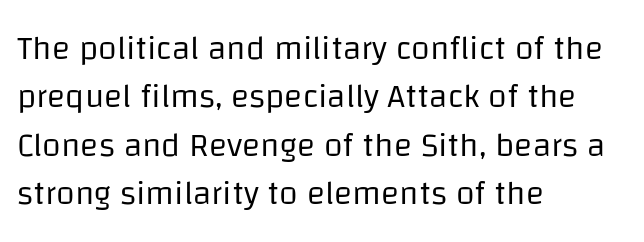
The image shows 34 px regular-weight sans-serif type, upright; set left-aligned, normal line spacing (1.42x), normal letter spacing, not underlined; low stroke contrast and a large x-height.
